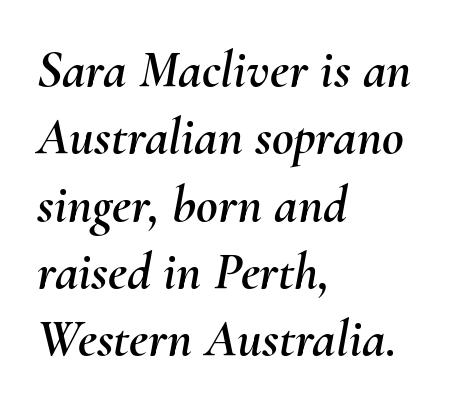
{"italic": "yes", "lean": "right", "slant_degrees": 10, "width": "normal", "stroke_contrast": "medium", "x_height": "small", "monospaced": "no", "underline": "no", "align": "left", "line_spacing": "normal", "line_spacing_ratio": 1.27, "letter_spacing": "normal", "letter_spacing_em": 0.0, "glyph_px": 53}
